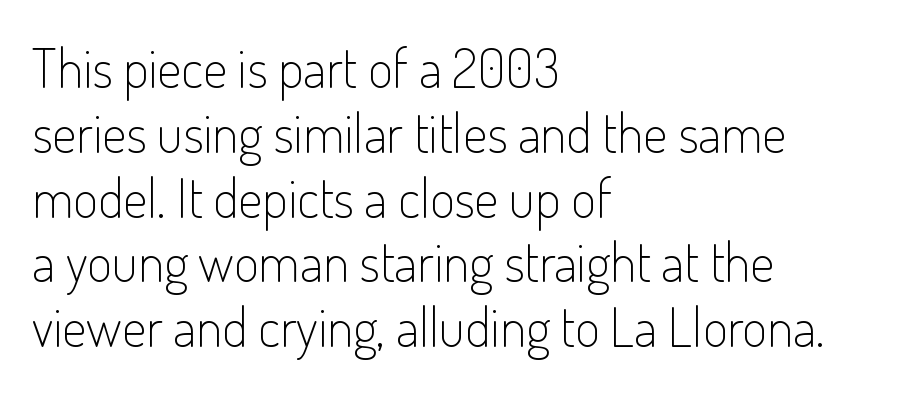
The image shows 54 px light, condensed sans-serif type, upright; set left-aligned, line spacing 1.2x, normal letter spacing, not underlined; low stroke contrast and a small x-height.
